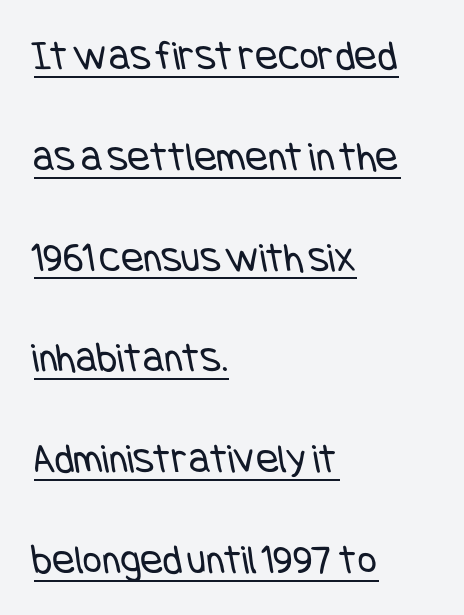
{"serif": "no", "bold": "no", "weight": "regular", "width": "condensed", "stroke_contrast": "low", "x_height": "large", "underline": "yes", "align": "left", "line_spacing": "loose", "line_spacing_ratio": 2.4, "letter_spacing": "normal", "letter_spacing_em": 0.0, "glyph_px": 42}
